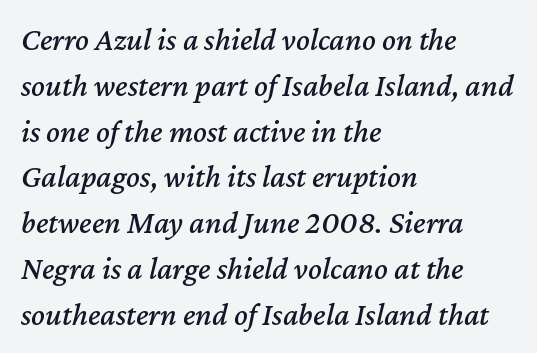
Q: Is the text italic (slanted)? A: Yes, it leans right by about 12 degrees.
Q: Is the text underlined? A: No.
Q: How is the paragraph aligned? A: Left-aligned.
Q: Is the spacing between letters normal or unusually wide? A: Normal.
Q: Is the spacing between lines tight, normal or loose? A: Normal.
Q: Width (condensed, normal, or wide)? A: Normal.
Q: Stroke contrast? A: Medium.
Q: x-height? A: Medium.
Q: Monospaced? A: No.
